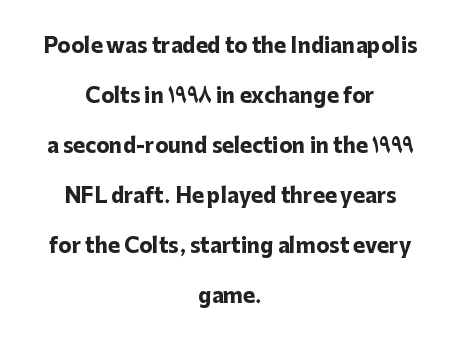
The typesetting leans heavy: a genuine bold. Vertically, the passage feels expansive, rows floating well apart. Bare-footed words on every line. Reading down the block, each line starts at a different indent, mirrored at its end. Tracking here is standard; glyphs follow each other at the usual distance.
